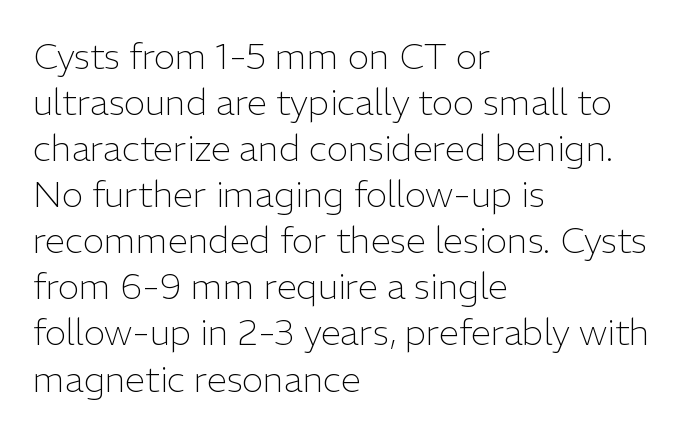
No word sits above an underline. Is there much room between lines? A standard amount, neither cramped nor airy. There is no visible air inserted between adjacent glyphs. Each letter's strokes conclude bluntly, with no projecting serifs. The setting favours the left margin, as ordinary paragraphs usually do. These lines were composed using upright roman letters.
